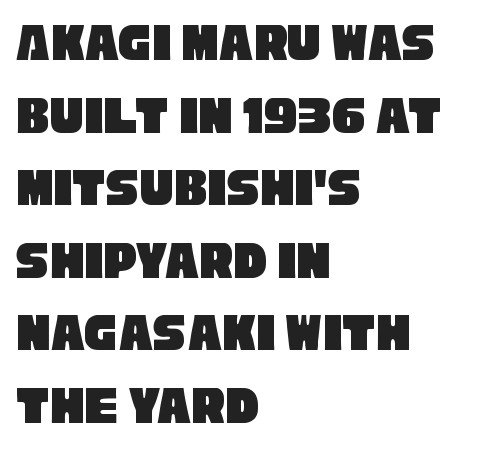
{"serif": "no", "width": "condensed", "stroke_contrast": "low", "x_height": "large", "monospaced": "no", "underline": "no", "align": "left", "line_spacing": "normal", "line_spacing_ratio": 1.32, "letter_spacing": "normal", "letter_spacing_em": 0.0, "glyph_px": 55}
